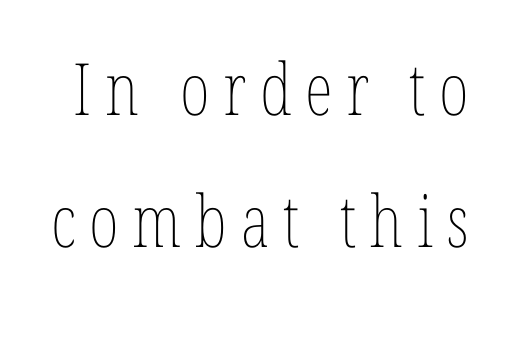
The image shows 72 px thin, condensed type, upright; set line spacing 1.83x, not underlined; low stroke contrast and a medium x-height.
